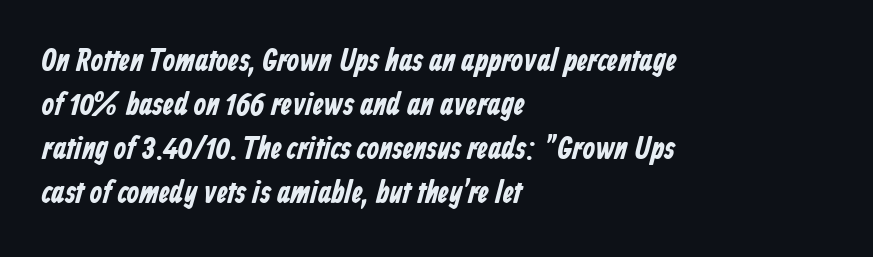
The image shows 32 px bold, condensed sans-serif type; set left-aligned, normal line spacing (1.37x), normal letter spacing, not underlined; low stroke contrast and a medium x-height.
